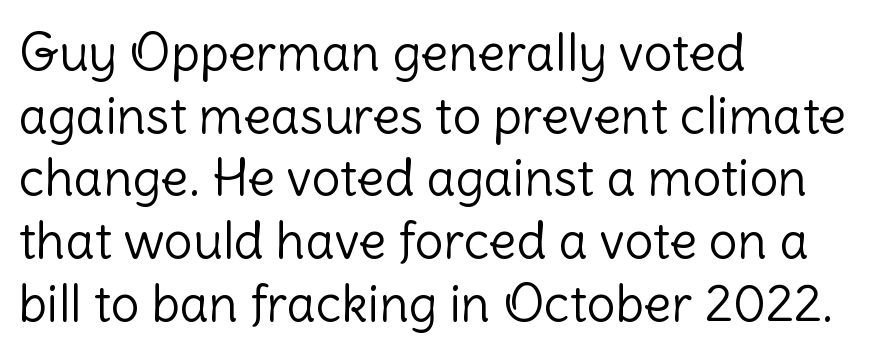
Check the space under the baseline: it is left empty. Weight class: somewhere from thin through regular. Notice how the passage keeps a crisp vertical edge on the left only. Italic: no, the glyphs are upright roman. This sample has the flowing, uneven cadence of proportional lettering.
